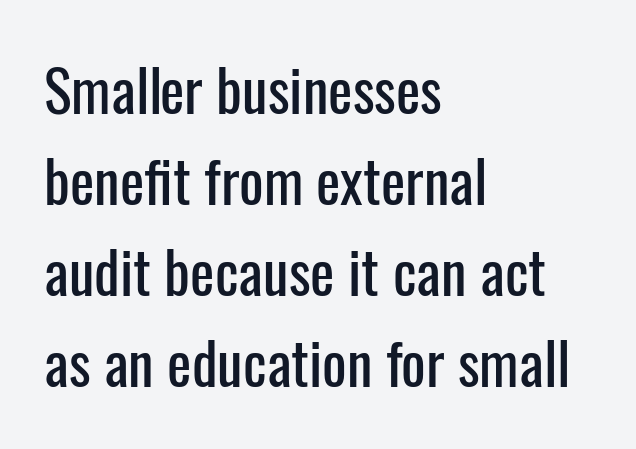
Q: Is the text italic (slanted)? A: No, it is upright.
Q: Is the typeface a serif or a sans-serif typeface? A: Sans-serif.
Q: Is the text underlined? A: No.
Q: How is the paragraph aligned? A: Left-aligned.
Q: Is the spacing between letters normal or unusually wide? A: Normal.
Q: Is the spacing between lines tight, normal or loose? A: Normal.
Q: Width (condensed, normal, or wide)? A: Condensed.
Q: Stroke contrast? A: Low.
Q: x-height? A: Medium.
Q: Monospaced? A: No.
